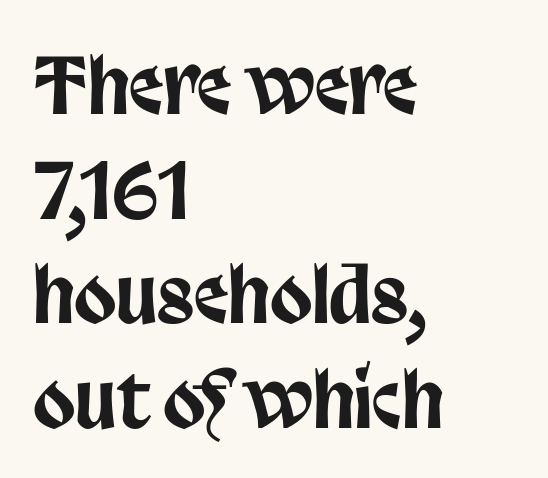
The image shows 77 px condensed sans-serif type, upright; set left-aligned, normal line spacing (1.36x), normal letter spacing, not underlined; low stroke contrast and a large x-height.
